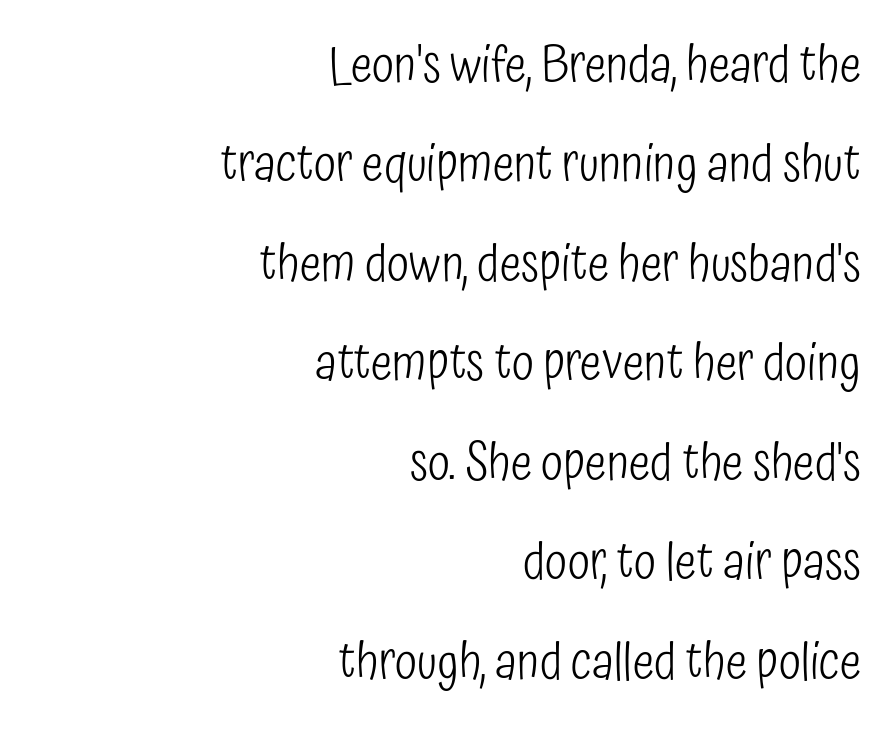
{"serif": "no", "italic": "no", "bold": "no", "weight": "light", "width": "condensed", "stroke_contrast": "low", "x_height": "medium", "monospaced": "no", "underline": "no", "align": "right", "line_spacing": "loose", "line_spacing_ratio": 1.95, "letter_spacing": "normal", "letter_spacing_em": 0.0, "glyph_px": 51}
